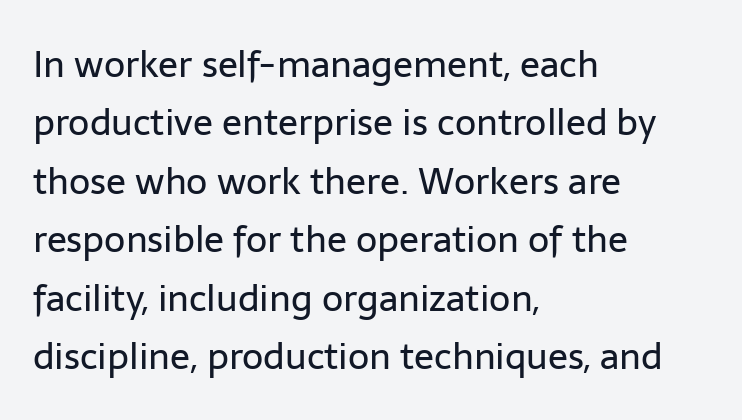
{"serif": "no", "italic": "no", "bold": "no", "weight": "regular", "width": "normal", "stroke_contrast": "low", "x_height": "medium", "monospaced": "no", "underline": "no", "align": "left", "line_spacing": "normal", "line_spacing_ratio": 1.58, "letter_spacing": "normal", "letter_spacing_em": 0.0, "glyph_px": 37}
